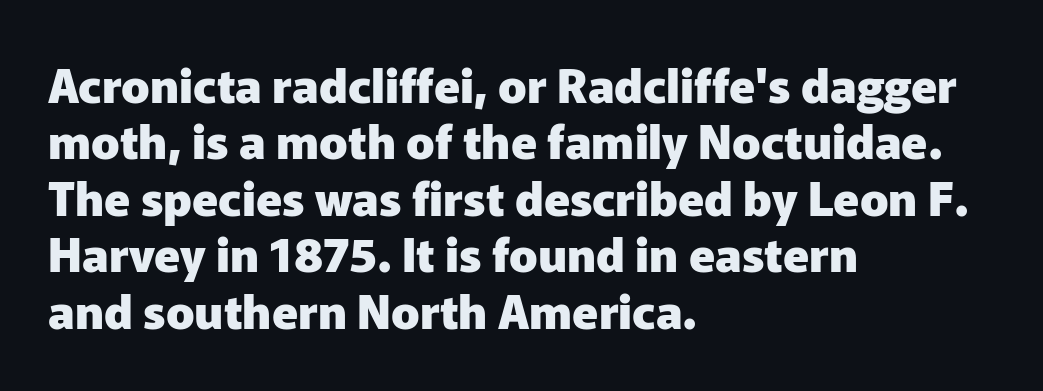
The image shows 47 px heavy sans-serif type, upright; set left-aligned, line spacing 1.2x, normal letter spacing, not underlined; low stroke contrast and a medium x-height.
